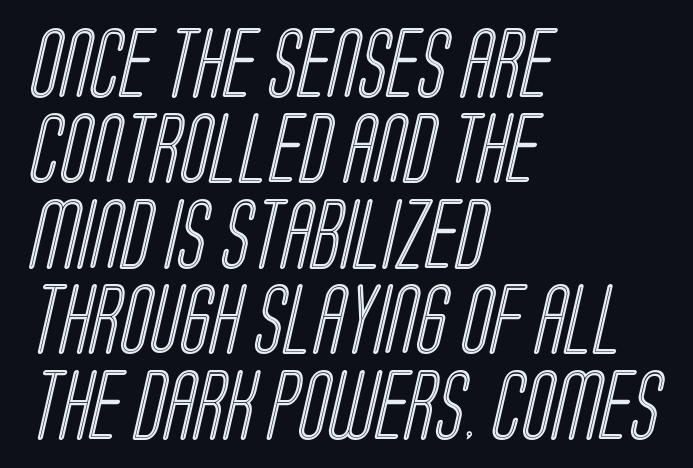
The image shows 70 px condensed type; set left-aligned, line spacing 1.22x, normal letter spacing, not underlined; a large x-height.
